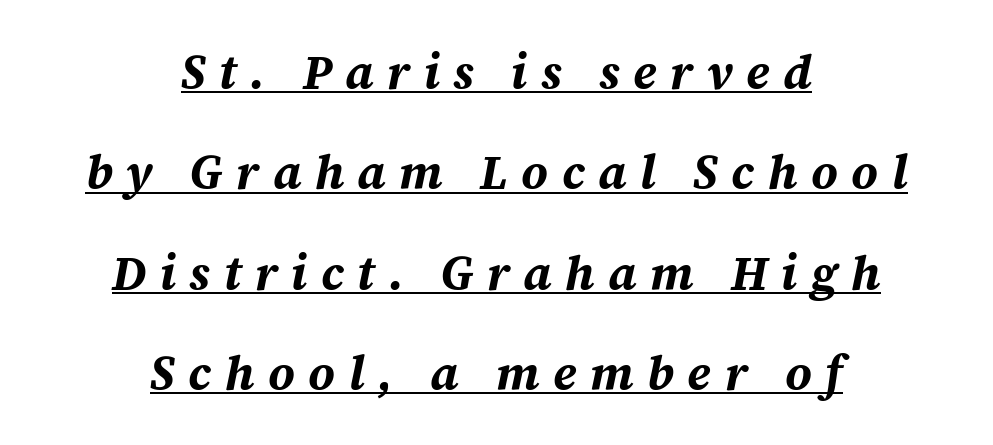
The image shows 48 px bold type, italic (leaning right); set centered, loose line spacing (2.09x), unusually wide letter spacing (+0.28 em), underlined; medium stroke contrast and a medium x-height.
